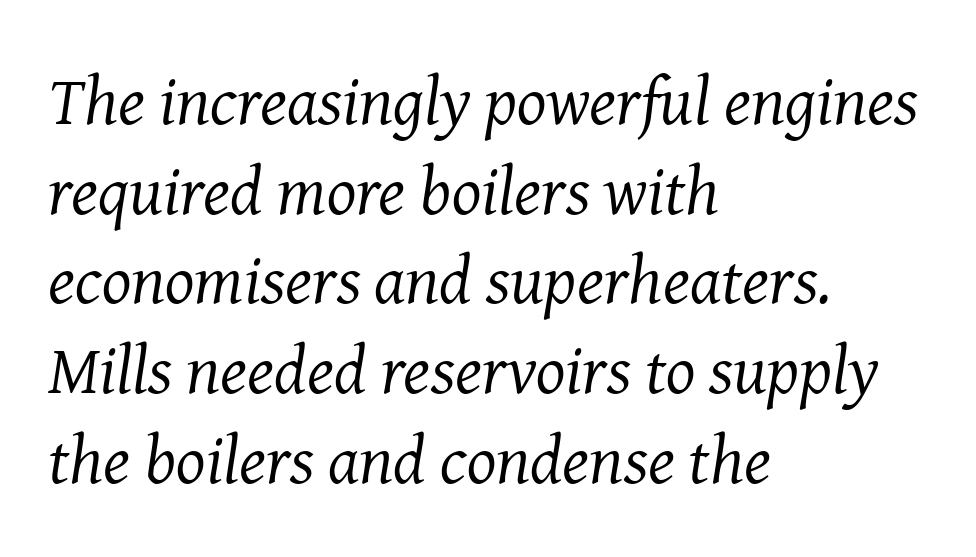
The image shows 69 px regular-weight serif type, italic (leaning right); set left-aligned, normal line spacing (1.3x), normal letter spacing, not underlined; medium stroke contrast and a medium x-height.
